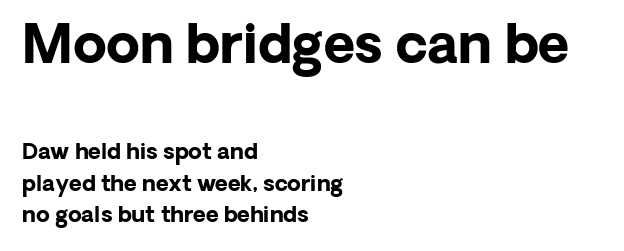
{"serif": "no", "italic": "no", "bold": "yes", "weight": "bold", "width": "normal", "stroke_contrast": "low", "x_height": "medium", "monospaced": "no", "underline": "no", "align": "left", "line_spacing": "normal", "line_spacing_ratio": 1.43, "letter_spacing": "normal", "letter_spacing_em": 0.0, "larger_block": "first", "size_ratio": 2.45, "glyph_px": 54}
